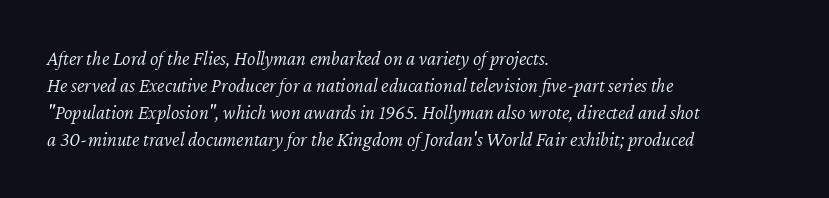
{"italic": "yes", "lean": "right", "slant_degrees": 12, "bold": "no", "underline": "no", "align": "left", "line_spacing": "normal", "line_spacing_ratio": 1.35, "letter_spacing": "normal", "letter_spacing_em": 0.0, "glyph_px": 20}
